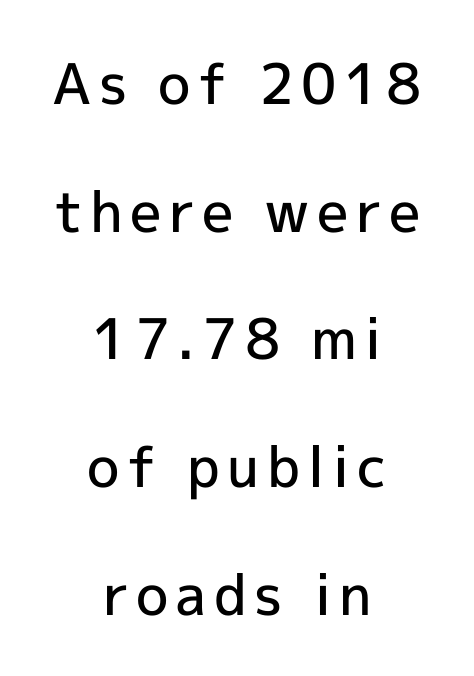
{"serif": "no", "italic": "no", "bold": "semi", "weight": "semibold", "width": "normal", "x_height": "medium", "monospaced": "no", "underline": "no", "align": "center", "line_spacing": "loose", "line_spacing_ratio": 2.28, "glyph_px": 56}
